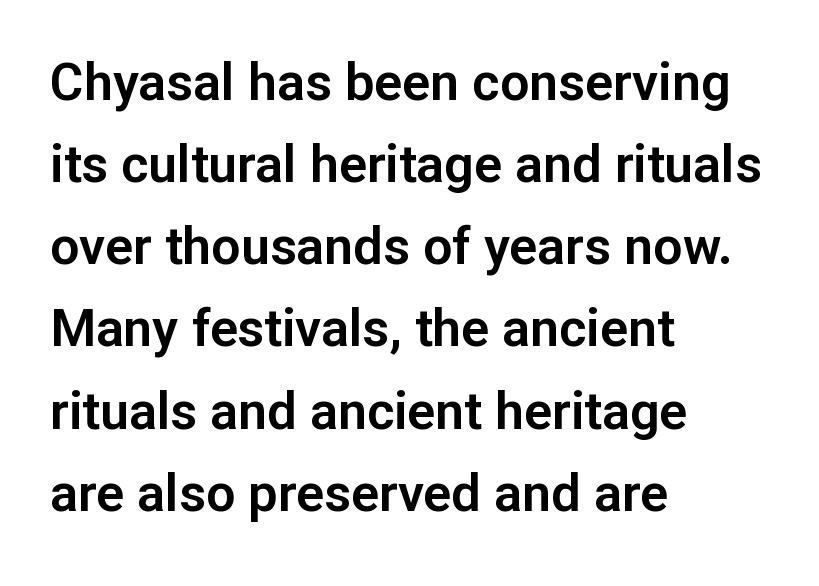
The image shows 52 px sans-serif type, upright; set left-aligned, normal line spacing (1.58x), normal letter spacing, not underlined; low stroke contrast and a medium x-height.
